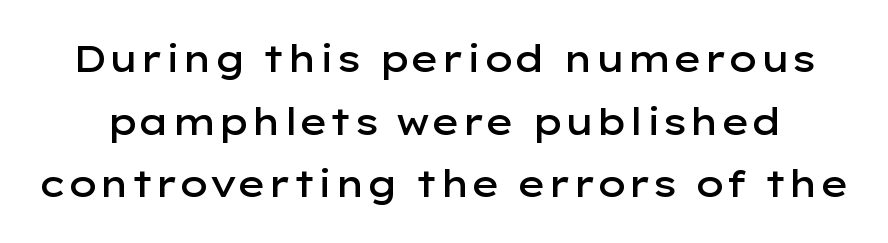
Q: Is the text bold? A: Semi-bold.
Q: Is the text italic (slanted)? A: No, it is upright.
Q: Is the typeface a serif or a sans-serif typeface? A: Sans-serif.
Q: Is the text underlined? A: No.
Q: Is the spacing between letters normal or unusually wide? A: Normal.
Q: Width (condensed, normal, or wide)? A: Wide.
Q: Stroke contrast? A: Low.
Q: x-height? A: Medium.
Q: Monospaced? A: No.
